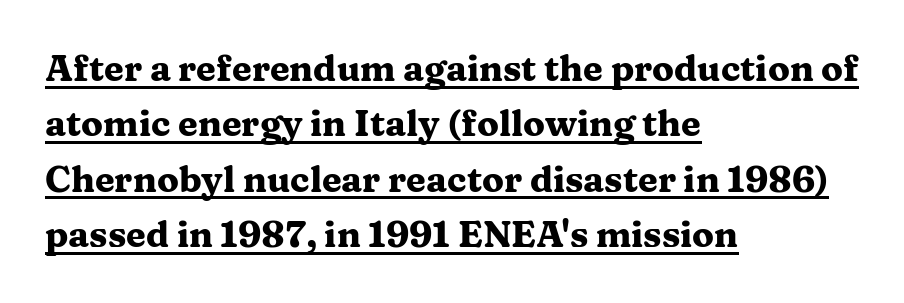
{"serif": "yes", "italic": "no", "bold": "yes", "weight": "heavy", "width": "wide", "stroke_contrast": "medium", "x_height": "medium", "monospaced": "no", "underline": "yes", "align": "left", "line_spacing": "normal", "line_spacing_ratio": 1.54, "letter_spacing": "normal", "letter_spacing_em": 0.0, "glyph_px": 36}
